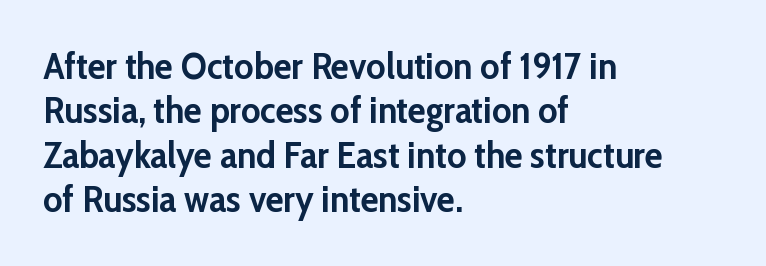
Q: Is the text bold? A: Yes.
Q: Is the text italic (slanted)? A: No, it is upright.
Q: Is the typeface a serif or a sans-serif typeface? A: Sans-serif.
Q: Is the text underlined? A: No.
Q: How is the paragraph aligned? A: Left-aligned.
Q: Is the spacing between letters normal or unusually wide? A: Normal.
Q: Width (condensed, normal, or wide)? A: Normal.
Q: Stroke contrast? A: Low.
Q: x-height? A: Medium.
Q: Monospaced? A: No.
